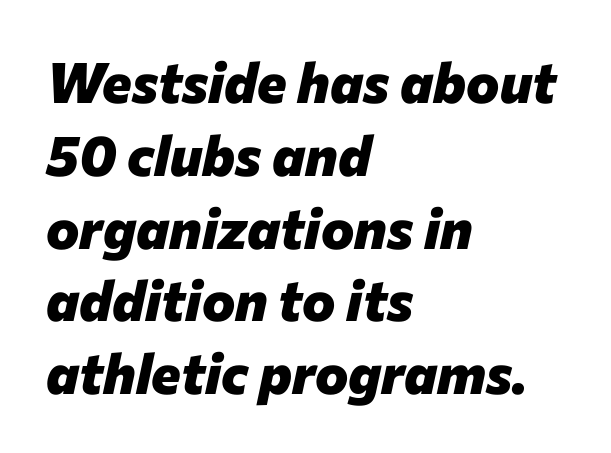
The glyphs look as if they've been sheared to an angle. If you drew a ruler down the left edge, every line would touch it. The leading is moderate, giving the passage an even texture. These lines are rendered in a variable-pitch font. Thick stems and heavy bowls — unmistakably bold.
